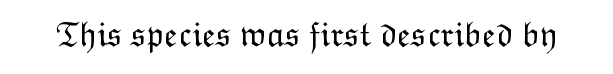
The letterforms sit at book weight or below. No word sits above an underline. These lines are rendered in a variable-pitch font. Between one letter and the next there's only the usual sliver of space.
